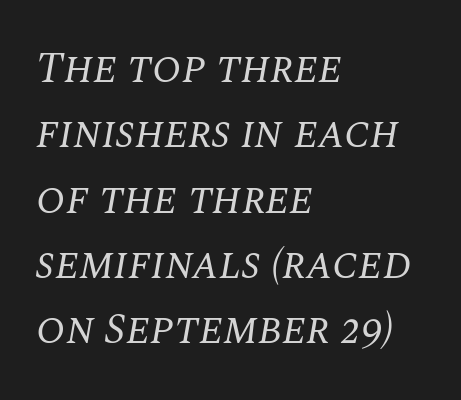
{"serif": "yes", "italic": "yes", "lean": "right", "slant_degrees": 10, "bold": "no", "weight": "regular", "width": "normal", "stroke_contrast": "medium", "x_height": "large", "monospaced": "no", "underline": "no", "align": "left", "line_spacing": "normal", "line_spacing_ratio": 1.52, "letter_spacing": "normal", "letter_spacing_em": 0.0, "glyph_px": 43}
